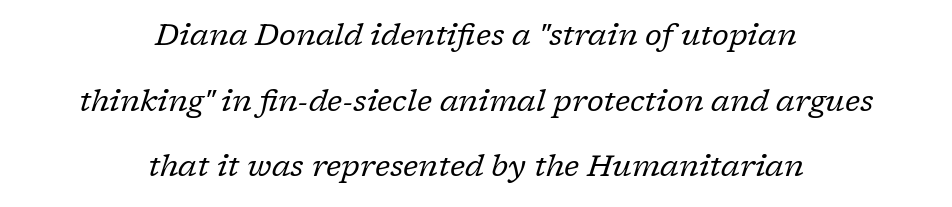
These glyphs show unthickened strokes, regular width or finer. An italicized treatment has been applied to the whole sample. Notice how the passage keeps no hard edge, just a central spine. Words float on clear page, feet unadorned. Each word holds together tightly as a unit, with standard inter-letter gaps. Font category for this specimen: serif.
